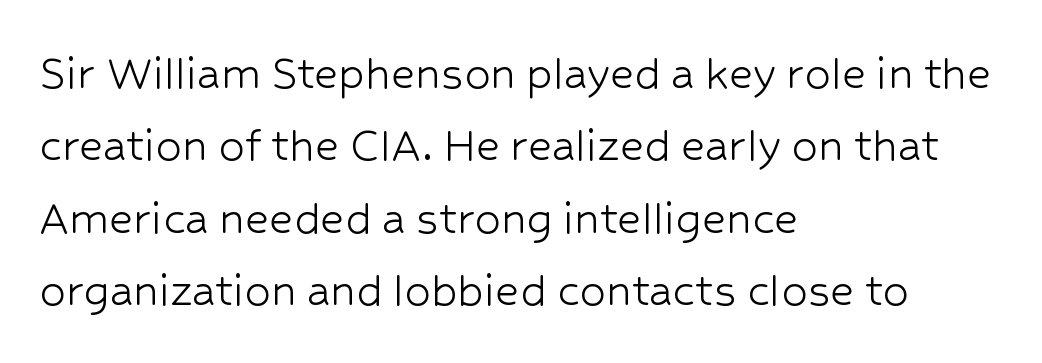
{"serif": "no", "italic": "no", "bold": "no", "weight": "light", "width": "normal", "stroke_contrast": "low", "x_height": "medium", "monospaced": "no", "underline": "no", "align": "left", "line_spacing": "normal", "line_spacing_ratio": 1.39, "letter_spacing": "normal", "letter_spacing_em": 0.0, "glyph_px": 52}
